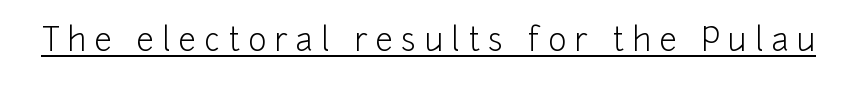
The image shows 31 px light sans-serif type, upright; set unusually wide letter spacing (+0.27 em), underlined; low stroke contrast and a medium x-height.
